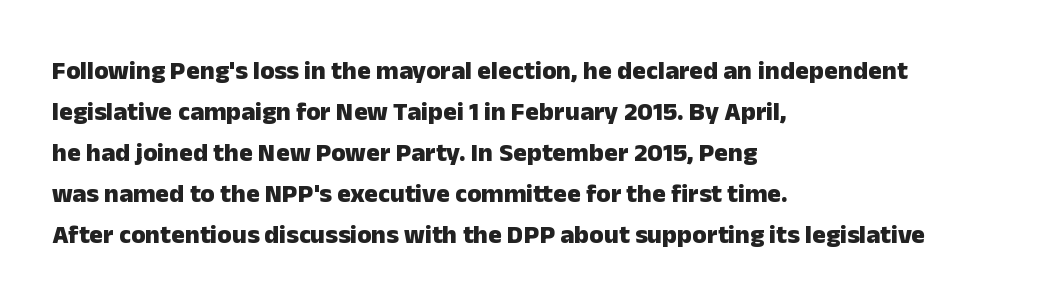
{"italic": "no", "bold": "yes", "underline": "no", "align": "left", "line_spacing": "normal", "line_spacing_ratio": 1.58, "letter_spacing": "normal", "letter_spacing_em": 0.0, "glyph_px": 26}
